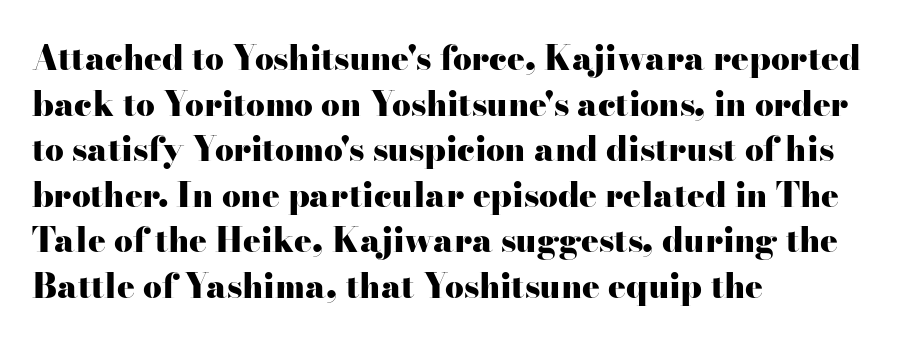
The image shows 33 px heavy, wide serif type, upright; set left-aligned, normal line spacing (1.38x), normal letter spacing, not underlined; high stroke contrast and a small x-height.
